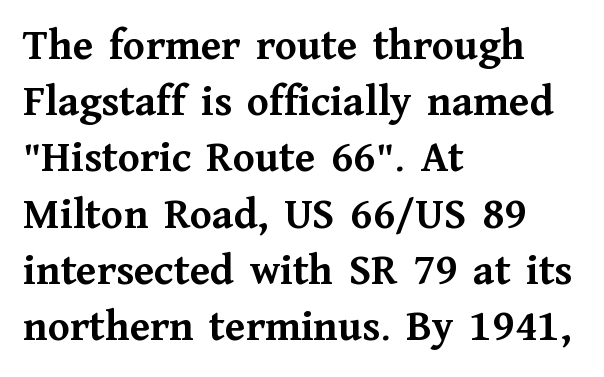
{"serif": "yes", "italic": "no", "bold": "yes", "weight": "semibold", "width": "normal", "stroke_contrast": "medium", "x_height": "medium", "monospaced": "no", "underline": "no", "align": "left", "line_spacing": "normal", "line_spacing_ratio": 1.25, "letter_spacing": "normal", "letter_spacing_em": 0.0, "glyph_px": 45}
